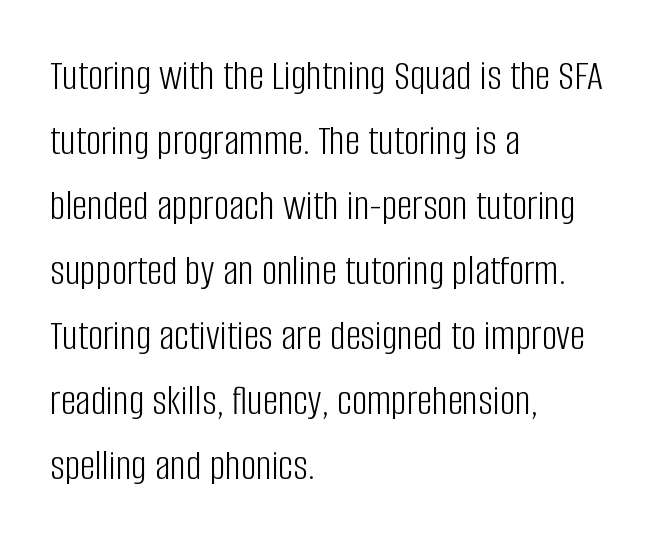
Q: Is the text bold? A: No.
Q: Is the text italic (slanted)? A: No, it is upright.
Q: Is the typeface a serif or a sans-serif typeface? A: Sans-serif.
Q: Is the text underlined? A: No.
Q: How is the paragraph aligned? A: Left-aligned.
Q: Is the spacing between letters normal or unusually wide? A: Normal.
Q: Is the spacing between lines tight, normal or loose? A: Normal.
Q: Width (condensed, normal, or wide)? A: Condensed.
Q: Stroke contrast? A: Low.
Q: x-height? A: Large.
Q: Monospaced? A: No.
